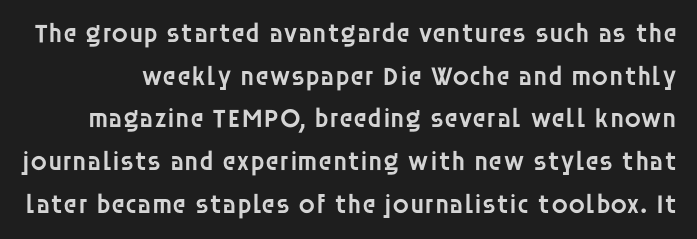
Each word holds together tightly as a unit, with standard inter-letter gaps. The lettering holds an erect, upright posture throughout. Reading down the column, the eye jumps a familiar distance to each next line. The foot of each line stays bare and open. Bold? Not quite — semibold, heavier than regular but stopping short.
